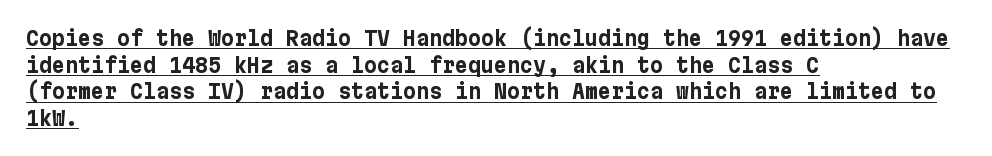
The image shows 20 px bold type, upright; set left-aligned, normal line spacing (1.33x), normal letter spacing, underlined.
